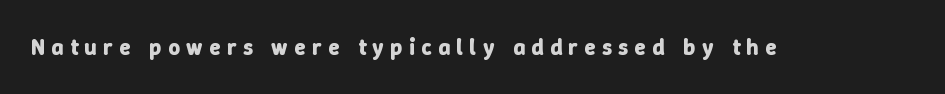
Each glyph is drawn with heavy, bold strokes. This sample uses an upright cut, with every glyph sitting square on the baseline. Underline: absent. The tracking reads as deliberately expanded to a designer's eye.
